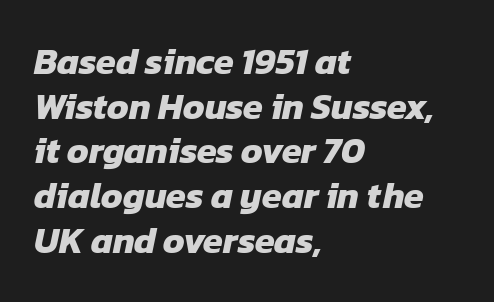
Q: Is the text bold? A: Yes.
Q: Is the typeface a serif or a sans-serif typeface? A: Sans-serif.
Q: Is the text underlined? A: No.
Q: How is the paragraph aligned? A: Left-aligned.
Q: Is the spacing between letters normal or unusually wide? A: Normal.
Q: Width (condensed, normal, or wide)? A: Normal.
Q: Stroke contrast? A: Low.
Q: x-height? A: Medium.
Q: Monospaced? A: No.
